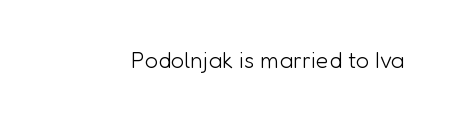
The image shows 23 px text type, upright; set normal letter spacing, not underlined.
